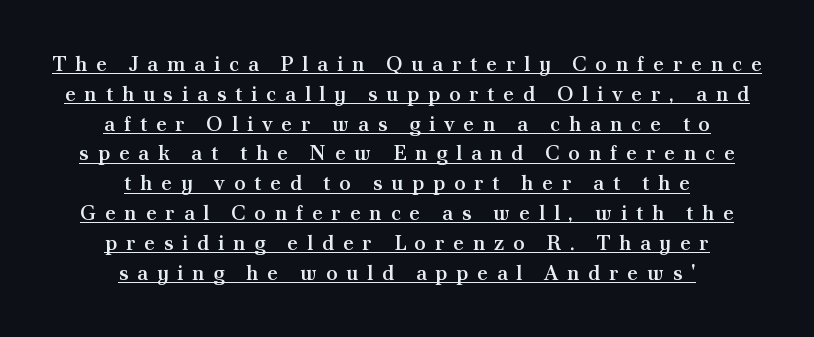
The letters are spread apart with noticeably loose tracking. This block has exactly the height ordinary leading produces. Visually the block forms a symmetrical silhouette, jagged on both flanks. Students, observe the line beneath the letters — that is underlining. You can tell it's not italic because the verticals are truly vertical. The characters look somewhat weighty, a semibold short of true bold.
